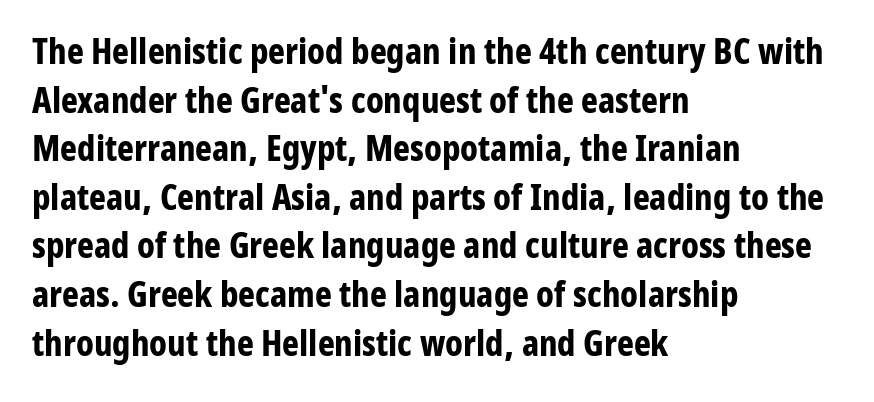
The image shows 36 px bold, condensed sans-serif type, upright; set left-aligned, normal line spacing (1.35x), normal letter spacing, not underlined; low stroke contrast and a medium x-height.
